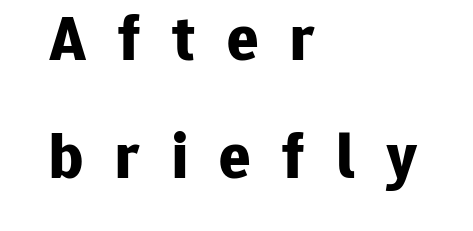
{"serif": "no", "italic": "no", "bold": "yes", "weight": "bold", "width": "normal", "stroke_contrast": "low", "x_height": "medium", "monospaced": "no", "underline": "no", "align": "left", "line_spacing_ratio": 1.81, "letter_spacing": "wide", "letter_spacing_em": 0.49, "glyph_px": 65}
